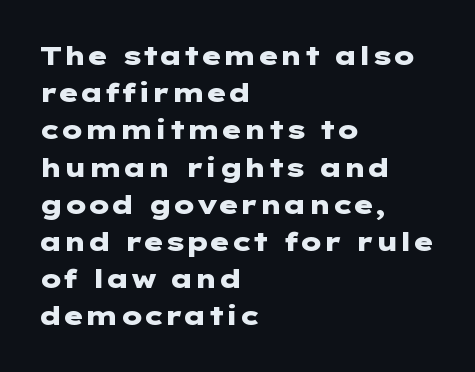
{"italic": "no", "bold": "yes", "underline": "no", "align": "left", "line_spacing": "normal", "line_spacing_ratio": 1.43, "letter_spacing": "normal", "letter_spacing_em": 0.0, "glyph_px": 26}
